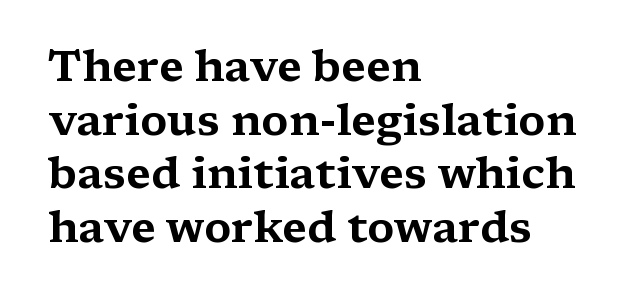
These lines keep a tight, regular rhythm from letter to letter. Left-aligned paragraph, ragged on the right. Posture: vertical. Yep, those are serifs on the letters. Each letter keeps its own natural width here, so spacing adapts to shape.
